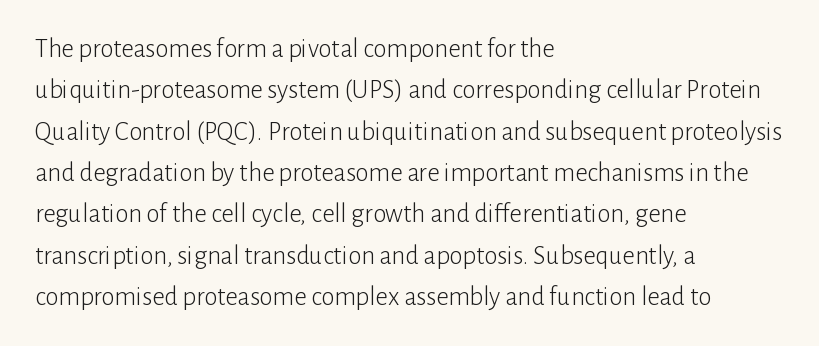
The image shows 27 px text type, upright; set left-aligned, normal line spacing (1.53x), normal letter spacing, not underlined.
